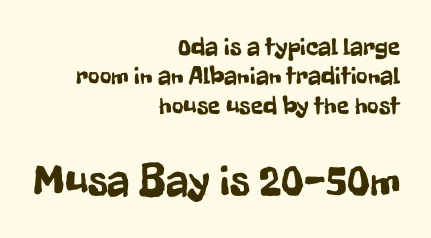
The image shows 43 px condensed sans-serif type, upright; set right-aligned, line spacing 1.18x, normal letter spacing, not underlined; the second (bottom) block is 1.72x larger; low stroke contrast and a medium x-height.
